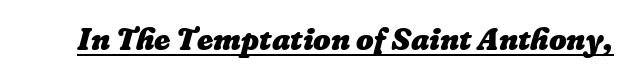
Q: Is the text bold? A: Yes.
Q: Is the text underlined? A: Yes.
Q: Is the spacing between letters normal or unusually wide? A: Normal.
Q: Width (condensed, normal, or wide)? A: Normal.
Q: Stroke contrast? A: Low.
Q: x-height? A: Medium.
Q: Monospaced? A: No.
